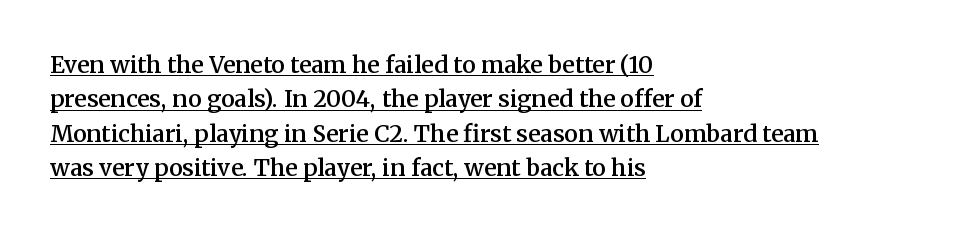
The image shows 23 px text type, upright; set left-aligned, normal line spacing (1.49x), normal letter spacing, underlined.
